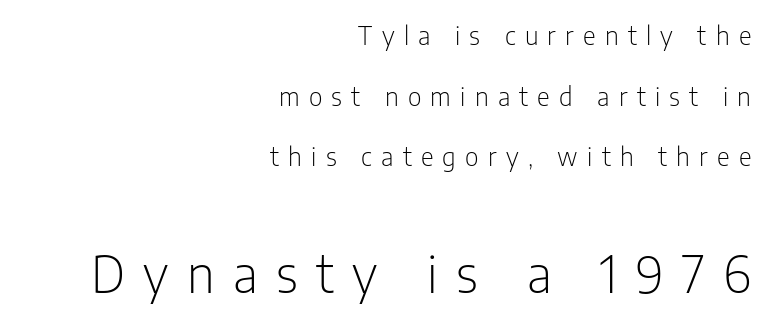
{"serif": "no", "italic": "no", "bold": "no", "weight": "light", "width": "condensed", "stroke_contrast": "low", "x_height": "medium", "monospaced": "no", "underline": "no", "align": "right", "line_spacing": "loose", "line_spacing_ratio": 2.43, "letter_spacing": "wide", "letter_spacing_em": 0.37, "larger_block": "second", "size_ratio": 2.0, "glyph_px": 50}
